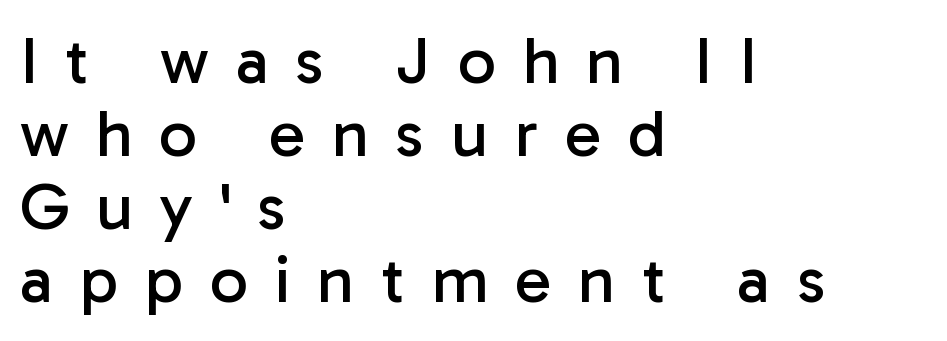
Q: Is the text bold? A: No.
Q: Is the text italic (slanted)? A: No, it is upright.
Q: Is the typeface a serif or a sans-serif typeface? A: Sans-serif.
Q: Is the text underlined? A: No.
Q: How is the paragraph aligned? A: Left-aligned.
Q: Is the spacing between letters normal or unusually wide? A: Unusually wide.
Q: Is the spacing between lines tight, normal or loose? A: Tight.
Q: Width (condensed, normal, or wide)? A: Normal.
Q: Stroke contrast? A: Low.
Q: x-height? A: Medium.
Q: Monospaced? A: No.
